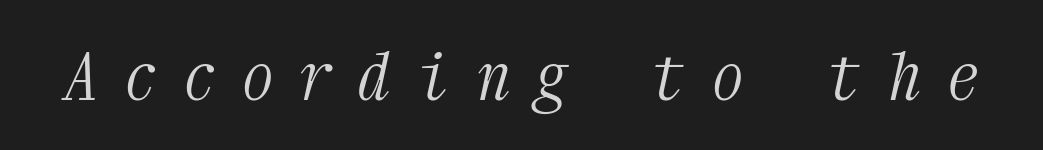
Q: Is the text bold? A: No.
Q: Is the text italic (slanted)? A: Yes, it leans right by about 12 degrees.
Q: Is the typeface a serif or a sans-serif typeface? A: Serif.
Q: Is the text underlined? A: No.
Q: Is the spacing between letters normal or unusually wide? A: Unusually wide.
Q: Width (condensed, normal, or wide)? A: Condensed.
Q: Stroke contrast? A: Medium.
Q: x-height? A: Medium.
Q: Monospaced? A: Yes.
